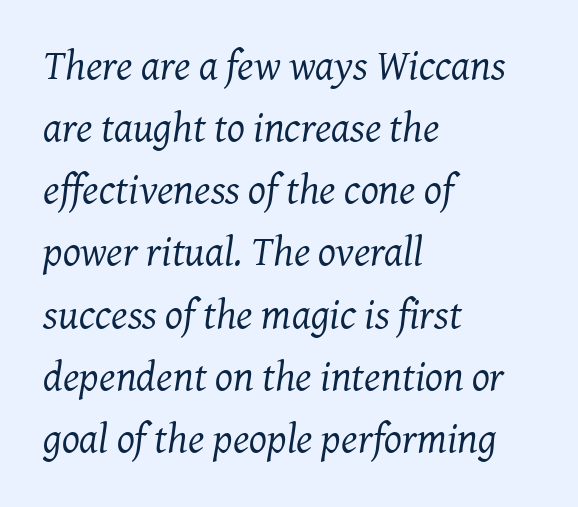
Italic? Definitely — the glyphs are oblique. A student would call this left alignment; a typographer would say flush left, rag right. These lines are rendered in a variable-pitch font. The font sits on the lighter half of the weight spectrum, regular included. The letterforms sit shoulder to shoulder at normal distance. The specimen omits any rule beneath the text block's lines.
